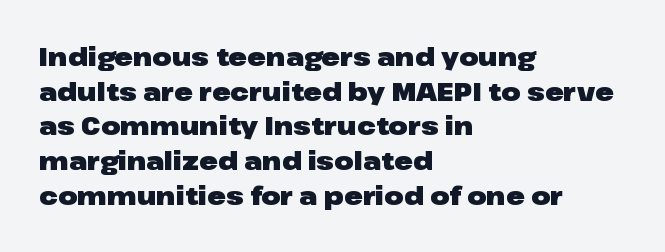
{"italic": "no", "bold": "yes", "underline": "no", "align": "left", "line_spacing": "normal", "line_spacing_ratio": 1.39, "letter_spacing": "normal", "letter_spacing_em": 0.0, "glyph_px": 25}
